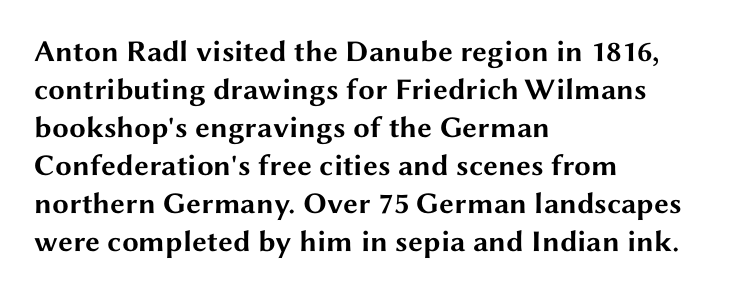
Is this a sans? Yes — the strokes have no serifs. Line beginnings align vertically; line endings do not. Nothing unusual about the tracking: characters are spaced as the font intends. Beneath every word, the page is bare.
